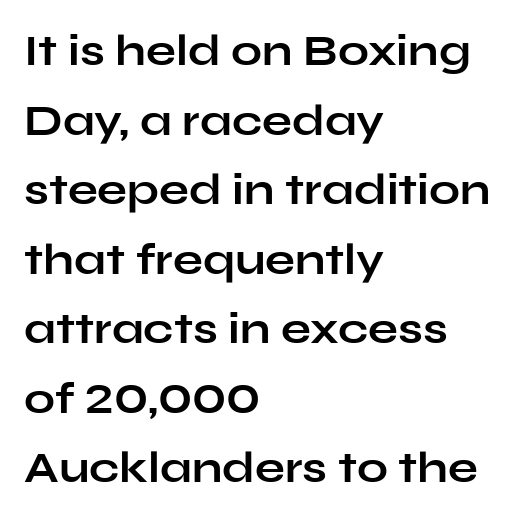
The image shows 44 px bold, wide sans-serif type, upright; set left-aligned, normal line spacing (1.58x), normal letter spacing, not underlined; low stroke contrast and a medium x-height.
